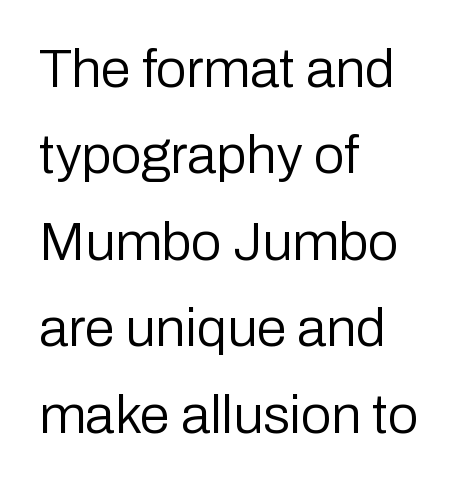
Q: Is the text bold? A: No.
Q: Is the text italic (slanted)? A: No, it is upright.
Q: Is the typeface a serif or a sans-serif typeface? A: Sans-serif.
Q: Is the text underlined? A: No.
Q: How is the paragraph aligned? A: Left-aligned.
Q: Is the spacing between letters normal or unusually wide? A: Normal.
Q: Is the spacing between lines tight, normal or loose? A: Normal.
Q: Width (condensed, normal, or wide)? A: Normal.
Q: Stroke contrast? A: Low.
Q: x-height? A: Medium.
Q: Monospaced? A: No.
